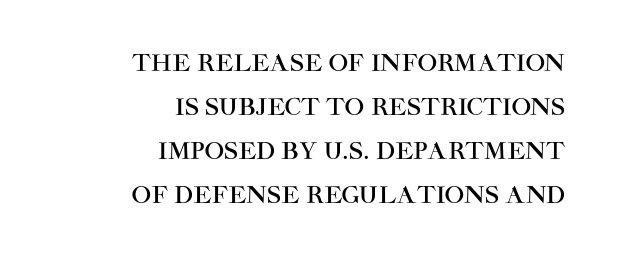
The image shows 23 px text type, upright; set right-aligned, loose line spacing (1.91x), normal letter spacing, not underlined.
